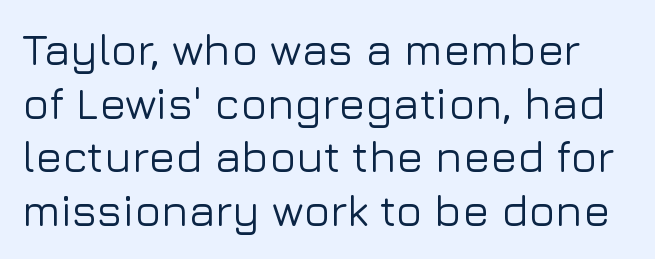
Q: Is the text italic (slanted)? A: No, it is upright.
Q: Is the typeface a serif or a sans-serif typeface? A: Sans-serif.
Q: Is the text underlined? A: No.
Q: Is the spacing between letters normal or unusually wide? A: Normal.
Q: Width (condensed, normal, or wide)? A: Normal.
Q: Stroke contrast? A: Low.
Q: x-height? A: Medium.
Q: Monospaced? A: No.
